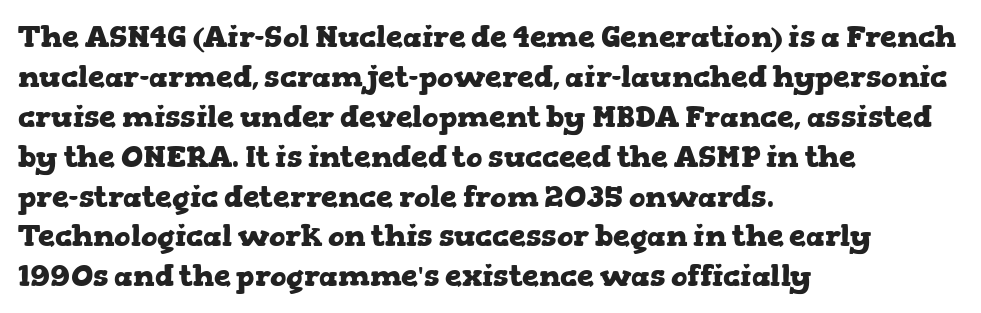
Quick note: underline off. The vertical gap from one line to the next is medium. In terms of letterspacing, this is plain default setting. In terms of letterform style, serifs are clearly present.
